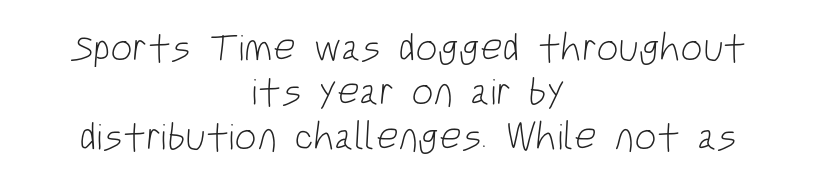
Q: Is the text bold? A: No.
Q: Is the typeface a serif or a sans-serif typeface? A: Sans-serif.
Q: Is the text underlined? A: No.
Q: How is the paragraph aligned? A: Centered.
Q: Is the spacing between letters normal or unusually wide? A: Normal.
Q: Is the spacing between lines tight, normal or loose? A: Tight.
Q: Width (condensed, normal, or wide)? A: Condensed.
Q: Stroke contrast? A: Low.
Q: x-height? A: Large.
Q: Monospaced? A: No.
